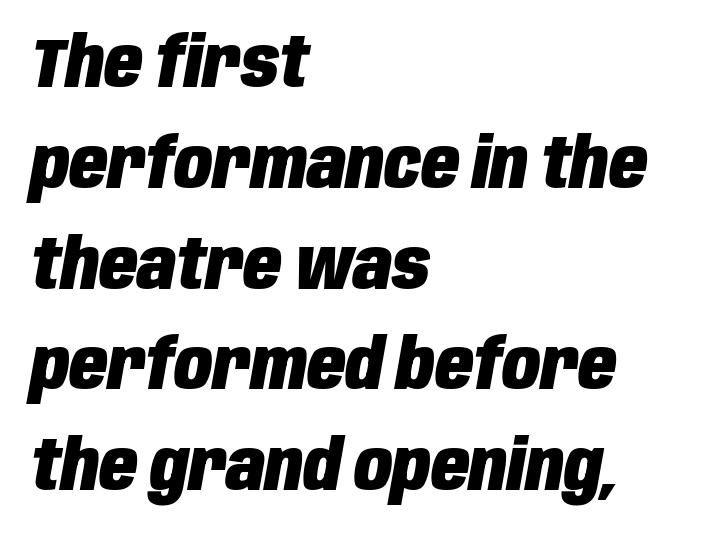
The image shows 70 px heavy, condensed type, italic (leaning right); set left-aligned, normal line spacing (1.44x), normal letter spacing, not underlined; low stroke contrast and a large x-height.
